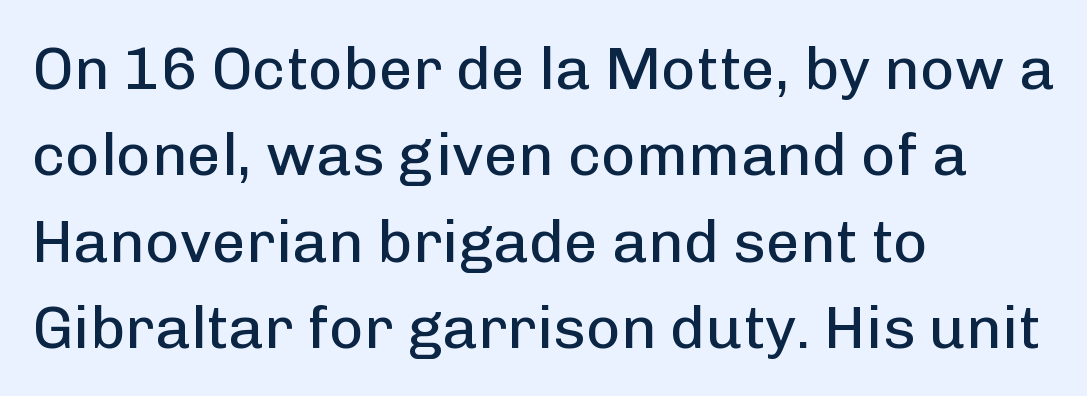
The image shows 60 px regular-weight sans-serif type, upright; set left-aligned, normal line spacing (1.44x), normal letter spacing, not underlined; low stroke contrast and a medium x-height.
